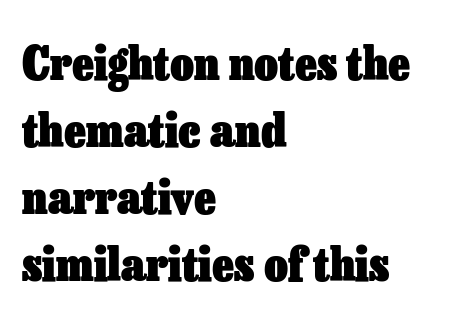
The image shows 46 px heavy type, upright; set left-aligned, normal line spacing (1.46x), normal letter spacing, not underlined; low stroke contrast and a medium x-height.
